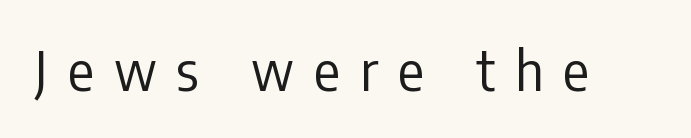
The image shows 54 px regular-weight, condensed sans-serif type, upright; set unusually wide letter spacing (+0.37 em), not underlined; low stroke contrast and a medium x-height.
